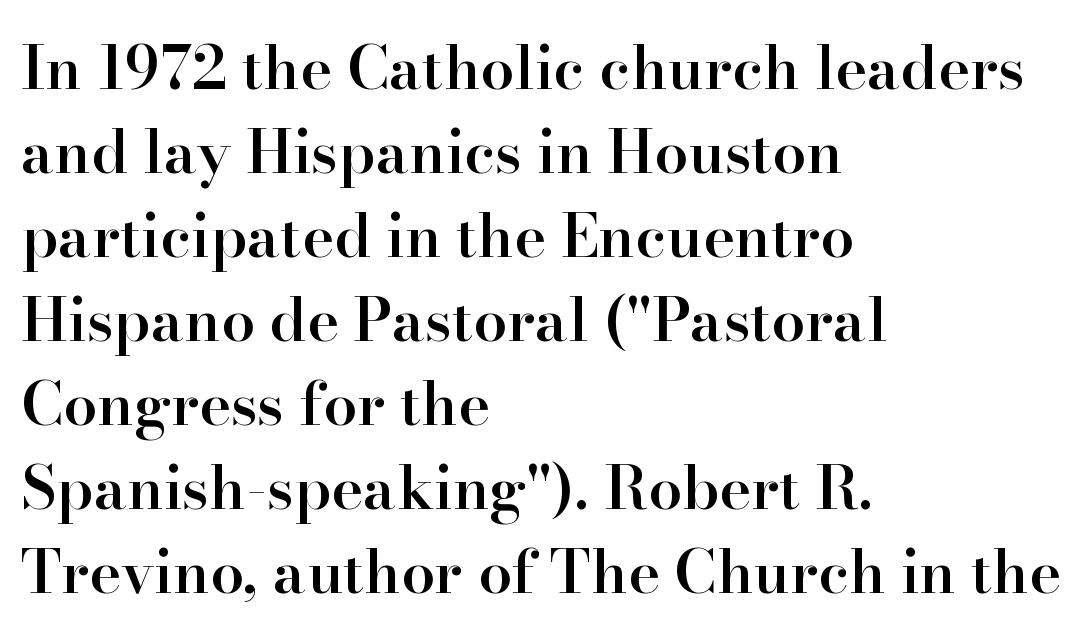
Q: Is the text bold? A: Semi-bold.
Q: Is the text italic (slanted)? A: No, it is upright.
Q: Is the typeface a serif or a sans-serif typeface? A: Serif.
Q: Is the text underlined? A: No.
Q: How is the paragraph aligned? A: Left-aligned.
Q: Is the spacing between letters normal or unusually wide? A: Normal.
Q: Is the spacing between lines tight, normal or loose? A: Normal.
Q: Width (condensed, normal, or wide)? A: Normal.
Q: Stroke contrast? A: High.
Q: x-height? A: Small.
Q: Monospaced? A: No.
